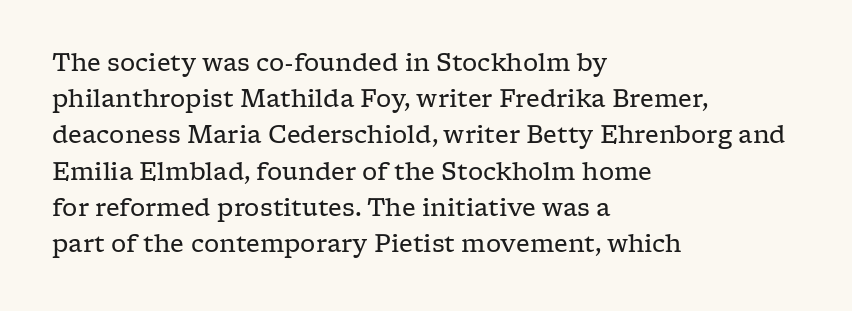
The image shows 24 px text type, upright; set left-aligned, normal line spacing (1.51x), normal letter spacing, not underlined.
